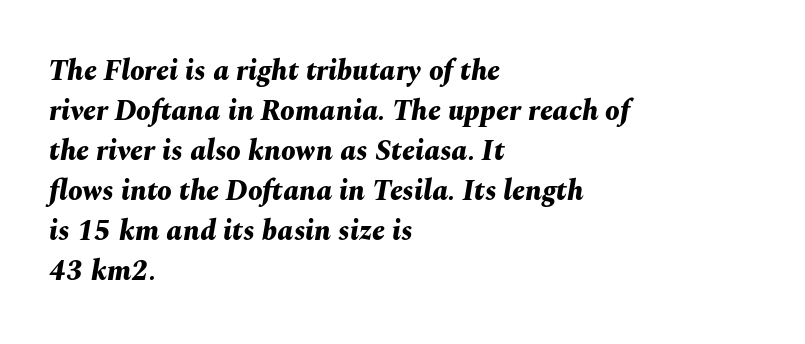
Q: Is the text bold? A: Yes.
Q: Is the text italic (slanted)? A: Yes, it leans right by about 10 degrees.
Q: Is the text underlined? A: No.
Q: How is the paragraph aligned? A: Left-aligned.
Q: Is the spacing between letters normal or unusually wide? A: Normal.
Q: Is the spacing between lines tight, normal or loose? A: Normal.
Q: Width (condensed, normal, or wide)? A: Normal.
Q: Stroke contrast? A: Medium.
Q: x-height? A: Medium.
Q: Monospaced? A: No.
